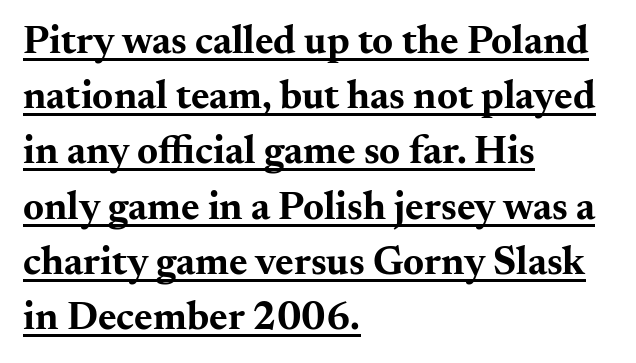
Q: Is the text bold? A: Yes.
Q: Is the text italic (slanted)? A: No, it is upright.
Q: Is the typeface a serif or a sans-serif typeface? A: Serif.
Q: Is the text underlined? A: Yes.
Q: How is the paragraph aligned? A: Left-aligned.
Q: Is the spacing between letters normal or unusually wide? A: Normal.
Q: Is the spacing between lines tight, normal or loose? A: Normal.
Q: Width (condensed, normal, or wide)? A: Wide.
Q: Stroke contrast? A: Medium.
Q: x-height? A: Small.
Q: Monospaced? A: No.
